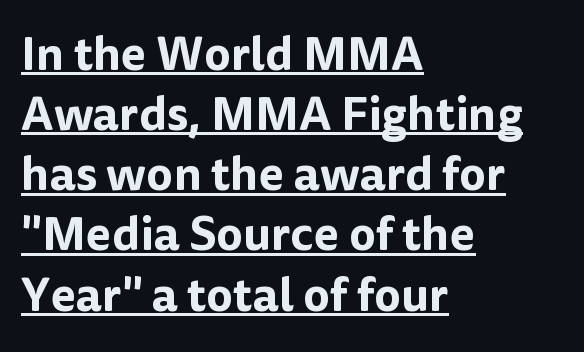
The image shows 47 px sans-serif type, upright; set left-aligned, normal line spacing (1.28x), normal letter spacing, underlined; low stroke contrast and a medium x-height.
